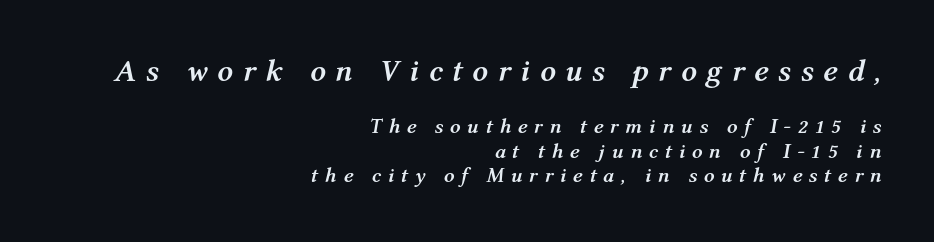
The image shows 31 px semibold type, italic (leaning right); set right-aligned, line spacing 1.17x, unusually wide letter spacing (+0.31 em), not underlined; the first (top) block is 1.48x larger; medium stroke contrast and a medium x-height.
